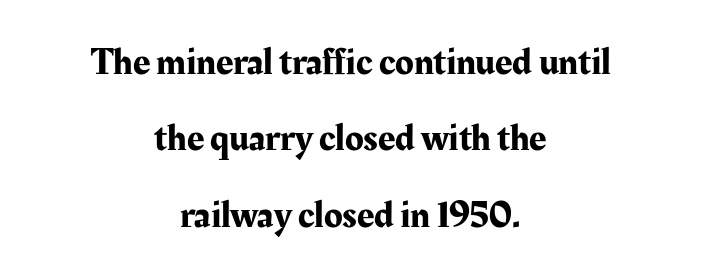
To sum up the face: it has serifs. The space beneath each line is pristine and unruled. Students, observe: this is what heavily led, spacious text looks like. In CSS terms this would be text-align: center.
